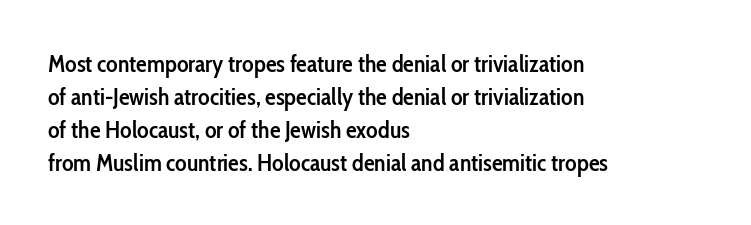
Q: Is the text bold? A: Semi-bold.
Q: Is the text italic (slanted)? A: No, it is upright.
Q: Is the text underlined? A: No.
Q: How is the paragraph aligned? A: Left-aligned.
Q: Is the spacing between letters normal or unusually wide? A: Normal.
Q: Is the spacing between lines tight, normal or loose? A: Normal.
